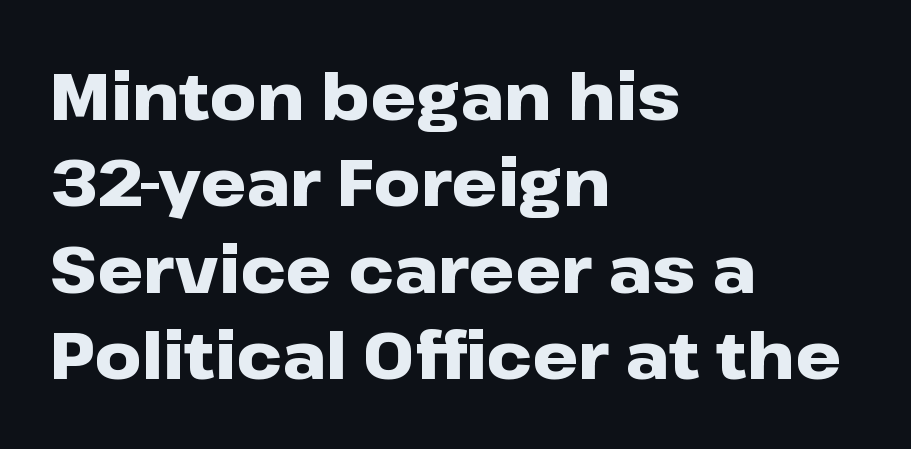
The image shows 65 px heavy, wide sans-serif type, upright; set left-aligned, normal line spacing (1.33x), normal letter spacing, not underlined; low stroke contrast and a medium x-height.
